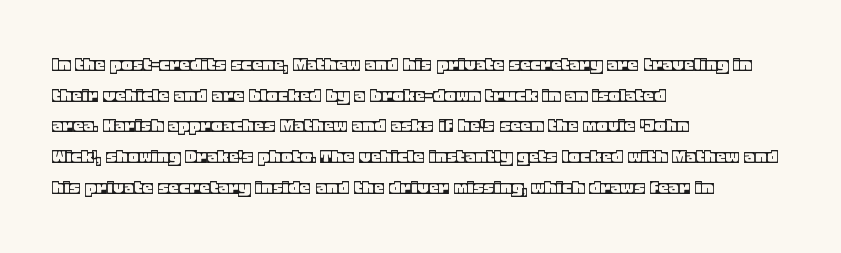
Q: Is the text italic (slanted)? A: No, it is upright.
Q: Is the text underlined? A: No.
Q: How is the paragraph aligned? A: Left-aligned.
Q: Is the spacing between letters normal or unusually wide? A: Normal.
Q: Is the spacing between lines tight, normal or loose? A: Normal.
